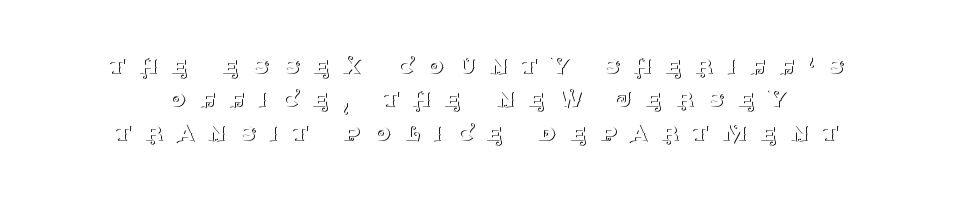
Q: Is the text bold? A: No.
Q: Is the text italic (slanted)? A: No, it is upright.
Q: Is the typeface a serif or a sans-serif typeface? A: Serif.
Q: Is the text underlined? A: No.
Q: How is the paragraph aligned? A: Centered.
Q: Is the spacing between letters normal or unusually wide? A: Unusually wide.
Q: Width (condensed, normal, or wide)? A: Normal.
Q: Stroke contrast? A: Medium.
Q: x-height? A: Large.
Q: Monospaced? A: No.
